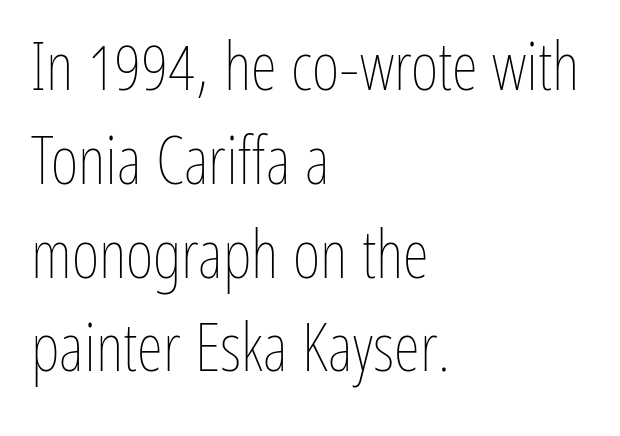
{"italic": "no", "bold": "no", "weight": "thin", "width": "condensed", "stroke_contrast": "low", "x_height": "medium", "monospaced": "no", "underline": "no", "align": "left", "line_spacing": "normal", "line_spacing_ratio": 1.4, "letter_spacing": "normal", "letter_spacing_em": 0.0, "glyph_px": 67}
